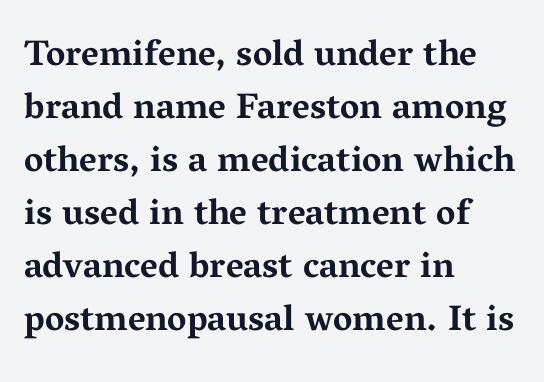
Q: Is the text bold? A: Yes.
Q: Is the text italic (slanted)? A: No, it is upright.
Q: Is the typeface a serif or a sans-serif typeface? A: Serif.
Q: Is the text underlined? A: No.
Q: How is the paragraph aligned? A: Left-aligned.
Q: Is the spacing between letters normal or unusually wide? A: Normal.
Q: Is the spacing between lines tight, normal or loose? A: Normal.
Q: Width (condensed, normal, or wide)? A: Wide.
Q: Stroke contrast? A: Medium.
Q: x-height? A: Medium.
Q: Monospaced? A: No.
